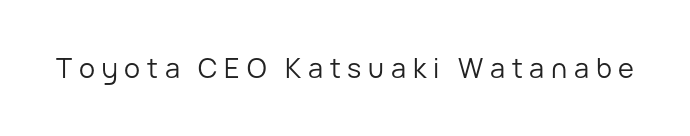
Q: Is the text bold? A: No.
Q: Is the text italic (slanted)? A: No, it is upright.
Q: Is the text underlined? A: No.
Q: Is the spacing between letters normal or unusually wide? A: Unusually wide.
